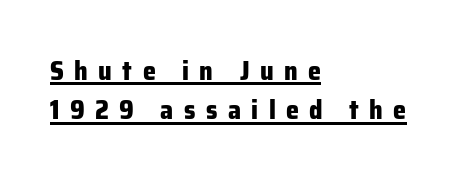
{"italic": "no", "bold": "yes", "underline": "yes", "align": "left", "line_spacing": "normal", "line_spacing_ratio": 1.51, "letter_spacing": "wide", "letter_spacing_em": 0.4, "glyph_px": 26}
